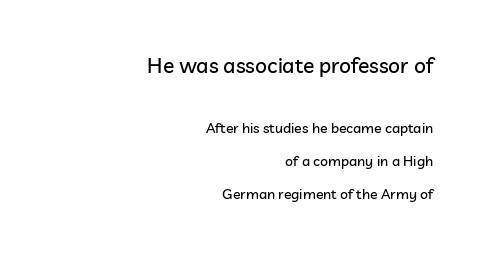
Loosely led — the rows are spread out. This sample uses an upright cut, with every glyph sitting square on the baseline. The passage shown begins with its larger block and ends with its smaller one. Reading down the block, your eye finds every line finishing at a fixed right position. The specimen omits any rule beneath the text block's lines.
